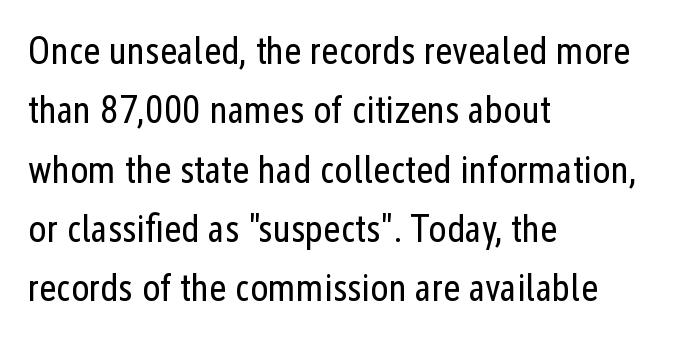
{"serif": "no", "italic": "no", "bold": "no", "weight": "regular", "width": "condensed", "stroke_contrast": "low", "x_height": "medium", "monospaced": "no", "underline": "no", "align": "left", "line_spacing": "normal", "line_spacing_ratio": 1.56, "letter_spacing": "normal", "letter_spacing_em": 0.0, "glyph_px": 38}
